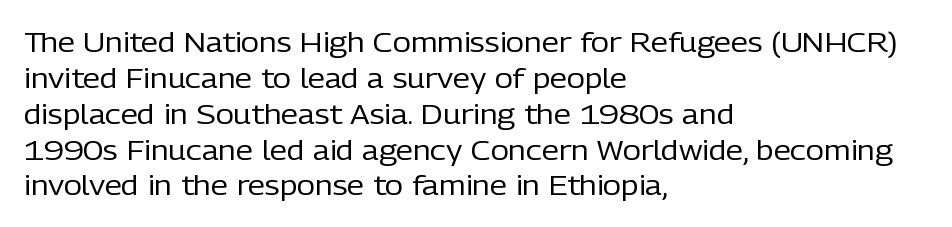
The image shows 28 px regular-weight sans-serif type, upright; set left-aligned, normal line spacing (1.28x), normal letter spacing, not underlined; low stroke contrast and a medium x-height.
